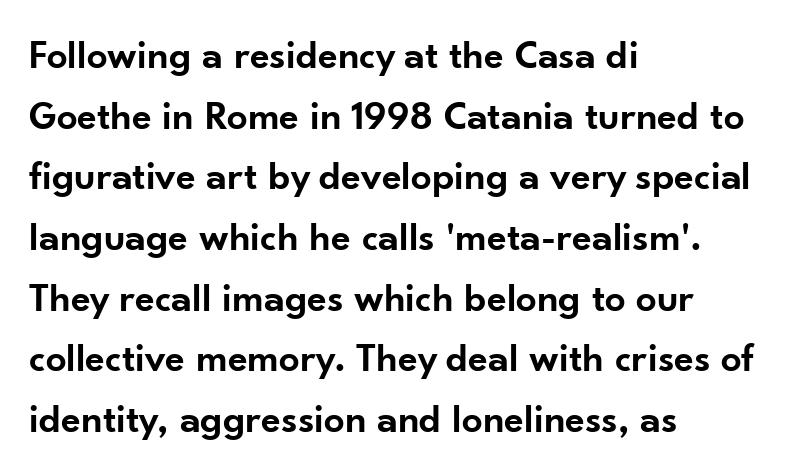
Q: Is the text bold? A: Semi-bold.
Q: Is the text italic (slanted)? A: No, it is upright.
Q: Is the typeface a serif or a sans-serif typeface? A: Sans-serif.
Q: Is the text underlined? A: No.
Q: How is the paragraph aligned? A: Left-aligned.
Q: Is the spacing between letters normal or unusually wide? A: Normal.
Q: Is the spacing between lines tight, normal or loose? A: Normal.
Q: Width (condensed, normal, or wide)? A: Normal.
Q: Stroke contrast? A: Low.
Q: x-height? A: Small.
Q: Monospaced? A: No.
